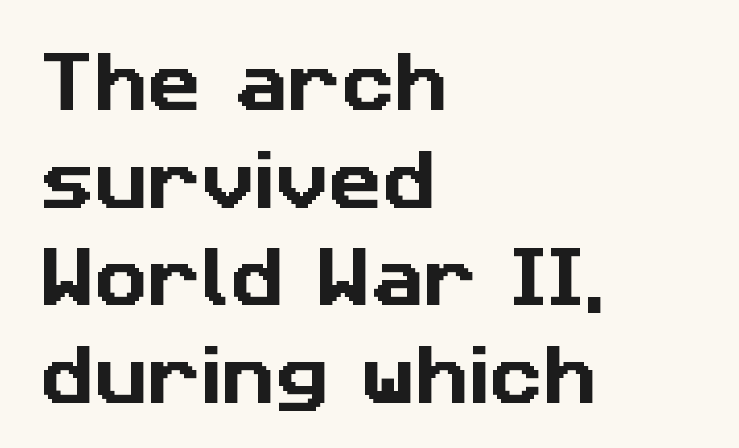
{"serif": "no", "width": "normal", "stroke_contrast": "low", "x_height": "medium", "monospaced": "no", "underline": "no", "align": "left", "line_spacing": "normal", "line_spacing_ratio": 1.48, "letter_spacing": "normal", "letter_spacing_em": 0.0, "glyph_px": 66}
